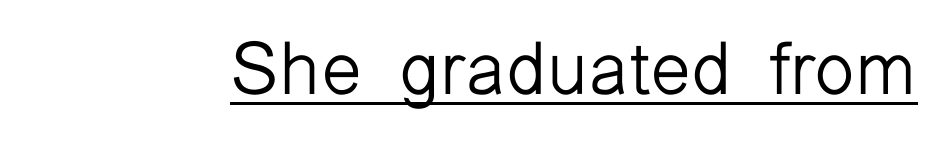
Here the glyphs are tracked normally, forming tight word shapes. The lettering holds an erect, upright posture throughout. Emphasis is given by a line drawn under the lettering. Is this a fixed-width face? No — the glyphs have proportional, varying widths. Is this a heavy cut? Hardly; it is regular or lighter.
